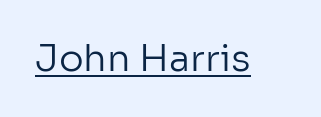
Q: Is the text bold? A: No.
Q: Is the text italic (slanted)? A: No, it is upright.
Q: Is the typeface a serif or a sans-serif typeface? A: Sans-serif.
Q: Is the text underlined? A: Yes.
Q: Is the spacing between letters normal or unusually wide? A: Normal.
Q: Width (condensed, normal, or wide)? A: Normal.
Q: Stroke contrast? A: Low.
Q: x-height? A: Medium.
Q: Monospaced? A: No.
